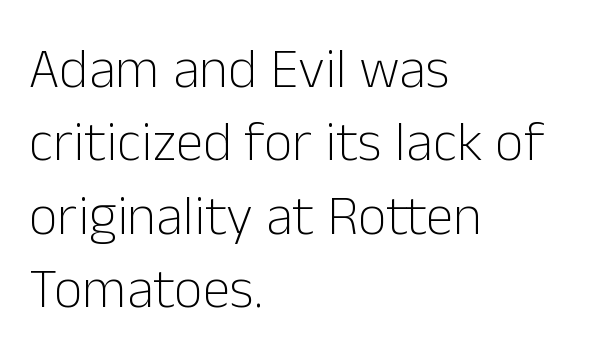
How would I describe the line gaps? Plain and ordinary. A typesetter would call this proportional, since set widths differ per character. Nobody drew a line under any word here. Serif or sans? Sans — the stroke terminals are bare. These lines keep a tight, regular rhythm from letter to letter.
